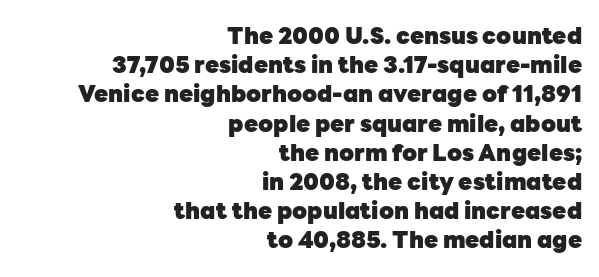
Q: Is the text bold? A: Yes.
Q: Is the text italic (slanted)? A: No, it is upright.
Q: Is the text underlined? A: No.
Q: How is the paragraph aligned? A: Right-aligned.
Q: Is the spacing between letters normal or unusually wide? A: Normal.
Q: Is the spacing between lines tight, normal or loose? A: Normal.
